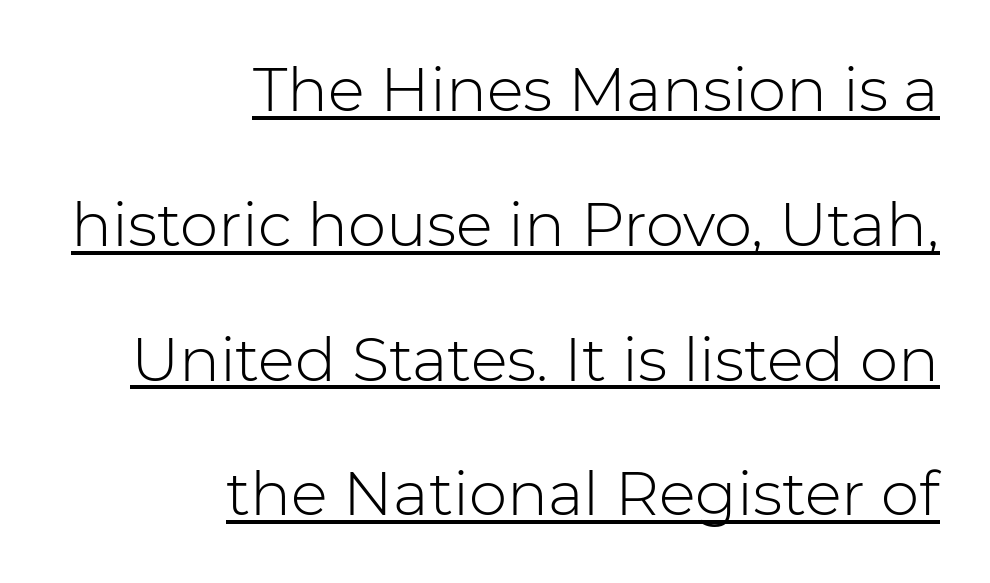
Weight class: somewhere from thin through regular. Somebody hit Ctrl+U on this one — the words are underlined. These lines stack with their right ends in a neat column. Here the designer chose a conventional face with non-uniform glyph widths.
